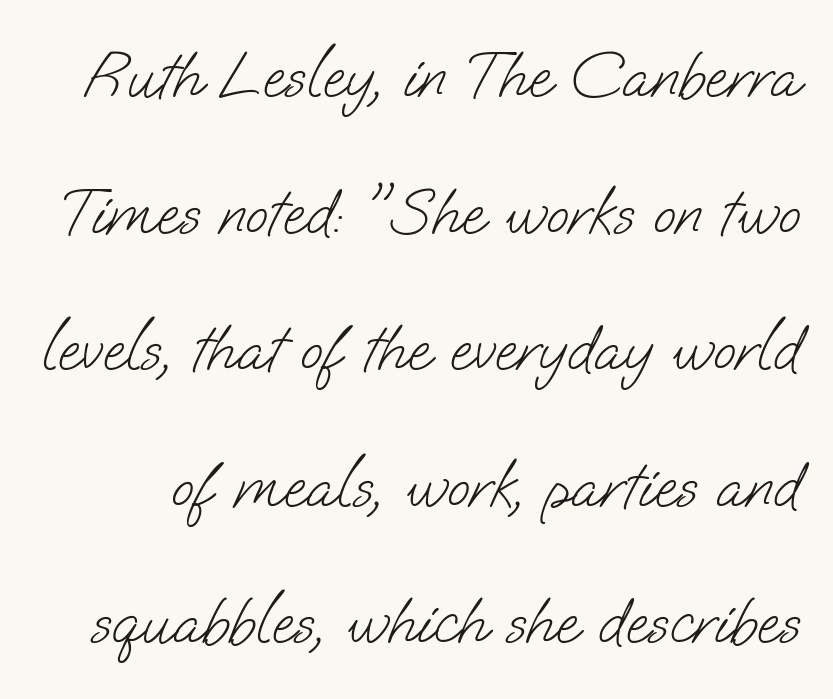
{"serif": "no", "bold": "no", "weight": "light", "width": "normal", "stroke_contrast": "low", "x_height": "small", "monospaced": "no", "underline": "no", "line_spacing": "loose", "line_spacing_ratio": 2.07, "letter_spacing": "normal", "letter_spacing_em": 0.0, "glyph_px": 66}
